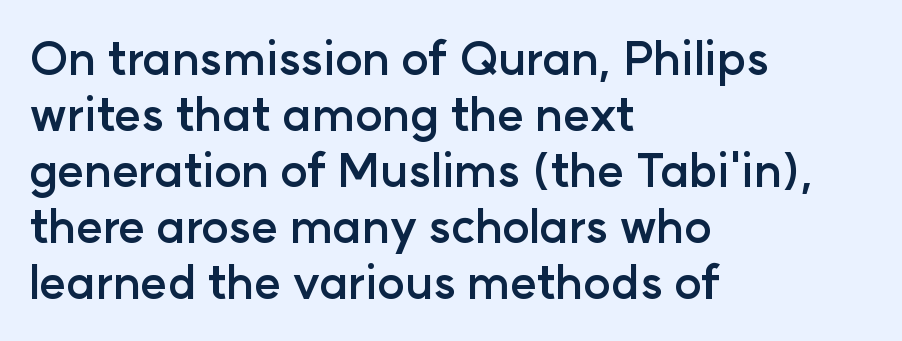
The image shows 46 px semibold sans-serif type, upright; set left-aligned, line spacing 1.22x, normal letter spacing, not underlined; low stroke contrast and a medium x-height.
